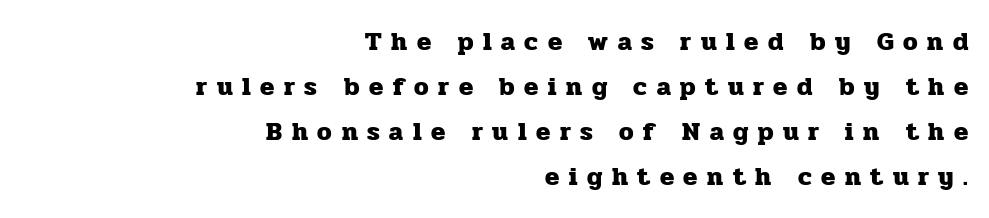
Q: Is the text bold? A: Yes.
Q: Is the text italic (slanted)? A: No, it is upright.
Q: Is the text underlined? A: No.
Q: How is the paragraph aligned? A: Right-aligned.
Q: Is the spacing between letters normal or unusually wide? A: Unusually wide.
